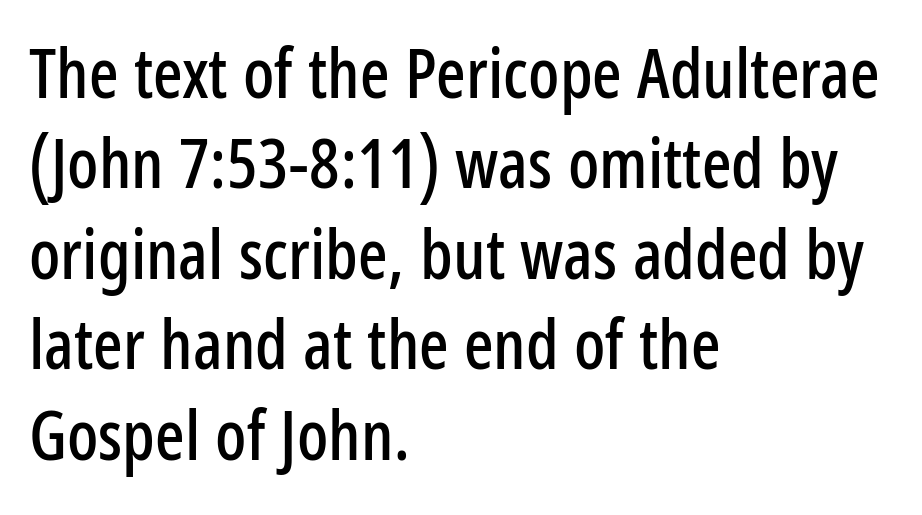
{"serif": "no", "italic": "no", "width": "condensed", "stroke_contrast": "low", "x_height": "medium", "monospaced": "no", "underline": "no", "align": "left", "line_spacing": "normal", "line_spacing_ratio": 1.31, "letter_spacing": "normal", "letter_spacing_em": 0.0, "glyph_px": 69}
